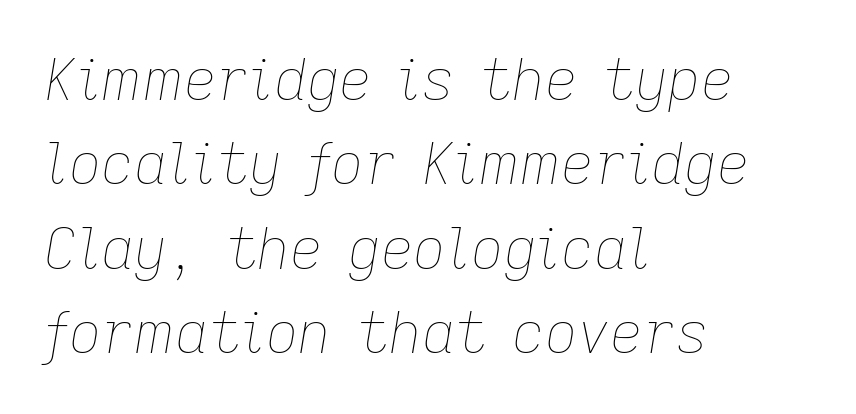
{"italic": "yes", "lean": "right", "slant_degrees": 9, "bold": "no", "weight": "thin", "width": "normal", "stroke_contrast": "low", "x_height": "medium", "monospaced": "no", "underline": "no", "align": "left", "line_spacing": "normal", "line_spacing_ratio": 1.48, "letter_spacing": "normal", "letter_spacing_em": 0.0, "glyph_px": 57}
